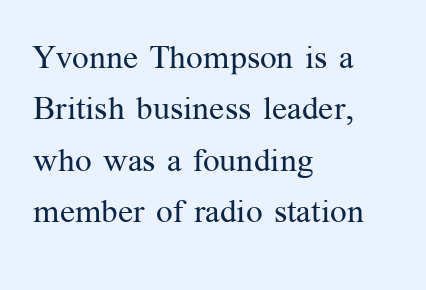
The image shows 33 px regular-weight serif type, upright; set left-aligned, normal line spacing (1.56x), normal letter spacing, not underlined; medium stroke contrast and a medium x-height.
